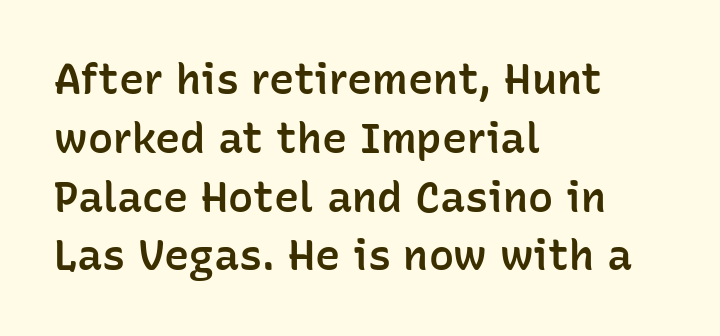
The image shows 42 px semibold sans-serif type, upright; set left-aligned, normal line spacing (1.4x), normal letter spacing, not underlined; low stroke contrast and a medium x-height.
